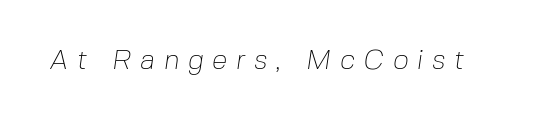
The gap between lines stays unmarked. Look at the tracking — it's clearly loosened, letters drifting apart. Classification — sans serif. Think of a printed novel: that variable character pitch is what you see here. Think standard paragraph weight, or any step lighter than that.
